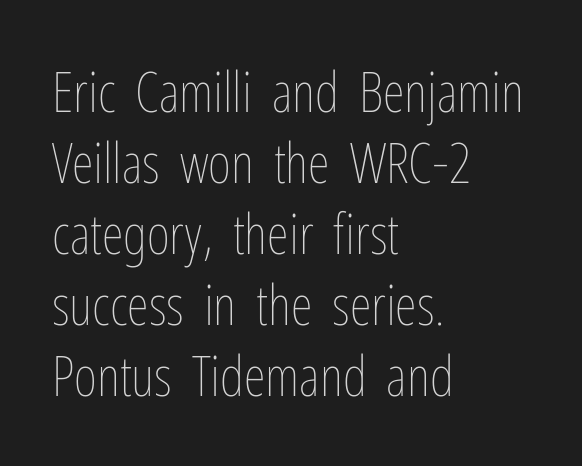
Stems and bowls with no extra thickness — not bold. It's the straight-up-and-down kind of type. A typesetter would call this proportional, since set widths differ per character. Every row of glyphs begins at an identical x-position on the left.
